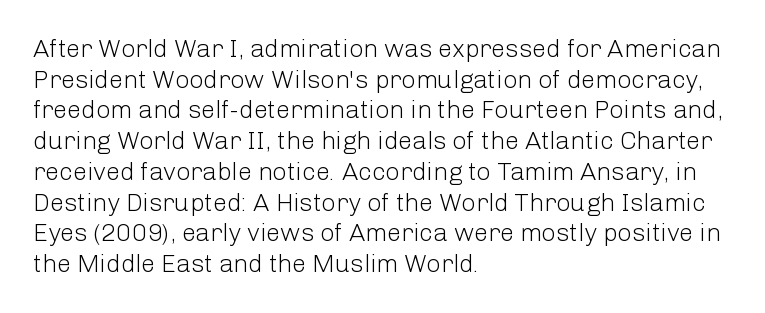
{"italic": "no", "bold": "no", "underline": "no", "align": "left", "line_spacing_ratio": 1.23, "letter_spacing": "normal", "letter_spacing_em": 0.0, "glyph_px": 25}
